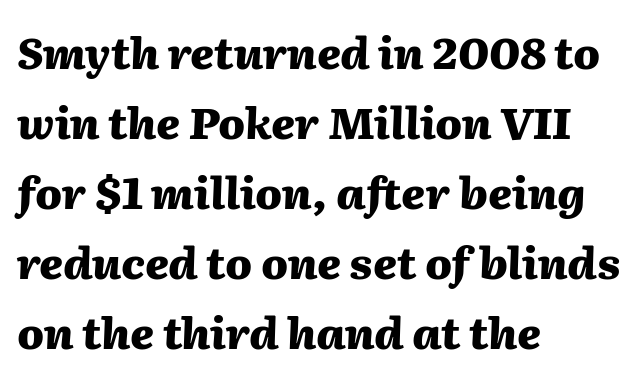
Underline: absent. The face used here is rendered with its standard letterfit. Vertical spacing — default. A typesetter would call this proportional, since set widths differ per character. These words are printed bold, with thick strokes throughout. The lines are quadded left.
